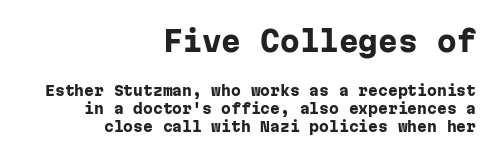
The image shows 28 px heavy sans-serif type, upright, monospaced; set right-aligned, normal line spacing (1.27x), normal letter spacing, not underlined; the first (top) block is 2.0x larger; low stroke contrast and a medium x-height.
